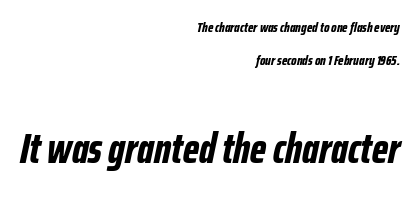
Q: Is the text bold? A: Yes.
Q: Is the text italic (slanted)? A: Yes, it leans right by about 12 degrees.
Q: Is the text underlined? A: No.
Q: How is the paragraph aligned? A: Right-aligned.
Q: Is the spacing between letters normal or unusually wide? A: Normal.
Q: Is the spacing between lines tight, normal or loose? A: Loose.
Q: Which block of text is set in a larger size, the first (top) or the second (bottom)? A: The second (bottom) one.
Q: Width (condensed, normal, or wide)? A: Condensed.
Q: Stroke contrast? A: Low.
Q: x-height? A: Medium.
Q: Monospaced? A: No.
